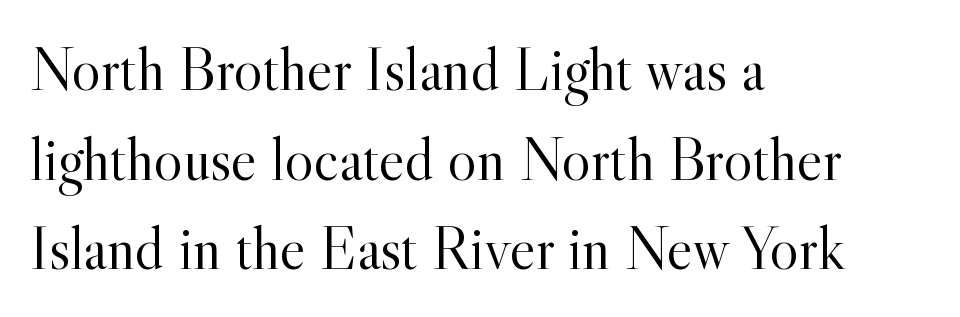
Q: Is the text bold? A: No.
Q: Is the text italic (slanted)? A: No, it is upright.
Q: Is the typeface a serif or a sans-serif typeface? A: Serif.
Q: Is the text underlined? A: No.
Q: How is the paragraph aligned? A: Left-aligned.
Q: Is the spacing between letters normal or unusually wide? A: Normal.
Q: Is the spacing between lines tight, normal or loose? A: Normal.
Q: Width (condensed, normal, or wide)? A: Normal.
Q: x-height? A: Small.
Q: Monospaced? A: No.
